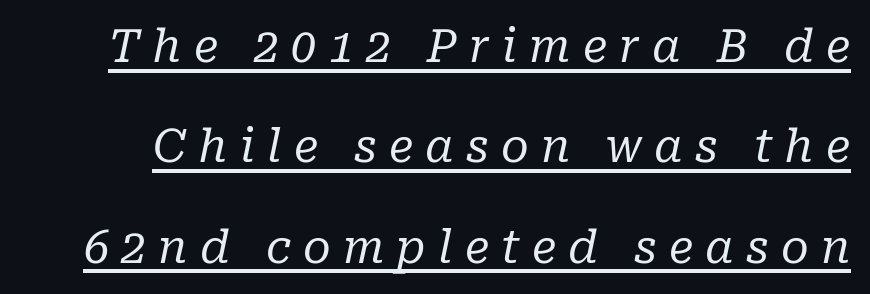
The image shows 45 px regular-weight serif type, italic (leaning right); set loose line spacing (2.23x), unusually wide letter spacing (+0.27 em), underlined; low stroke contrast and a medium x-height.
